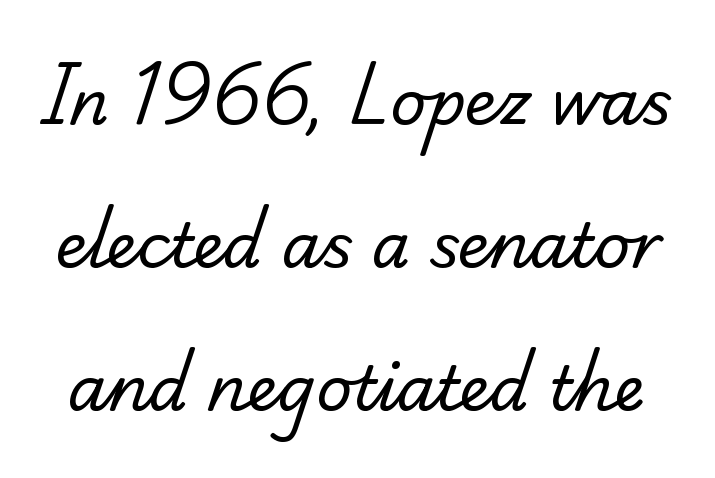
The image shows 62 px regular-weight serif type; set loose line spacing (2.31x), normal letter spacing, not underlined; low stroke contrast and a small x-height.
